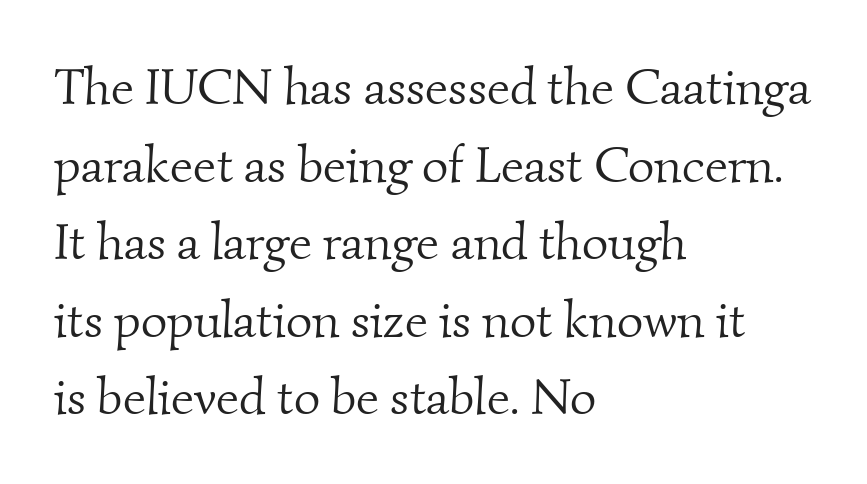
{"serif": "yes", "bold": "no", "weight": "light", "width": "normal", "stroke_contrast": "medium", "x_height": "small", "monospaced": "no", "underline": "no", "align": "left", "line_spacing": "normal", "line_spacing_ratio": 1.52, "letter_spacing": "normal", "letter_spacing_em": 0.0, "glyph_px": 51}
